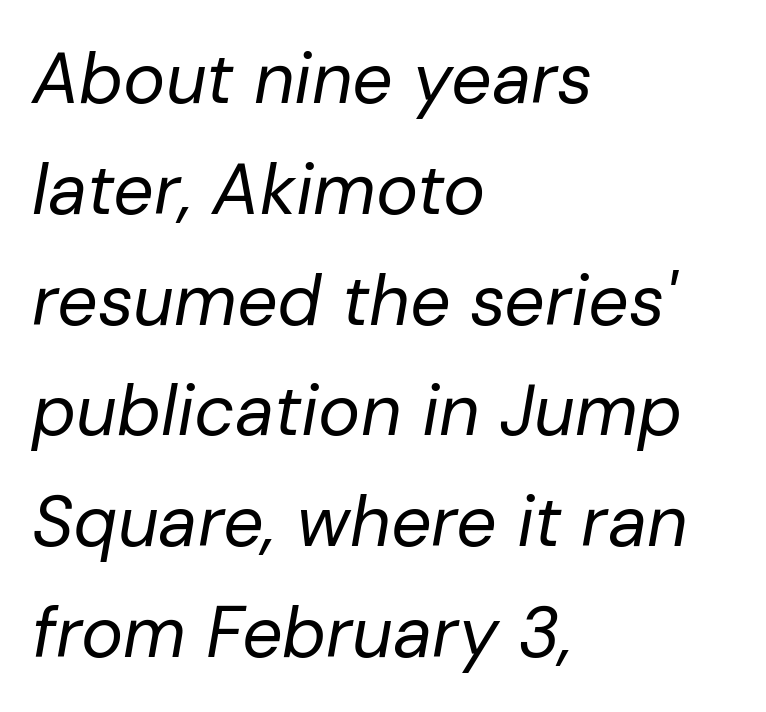
The image shows 71 px regular-weight type, italic (leaning right); set left-aligned, normal line spacing (1.56x), normal letter spacing, not underlined; low stroke contrast and a medium x-height.
